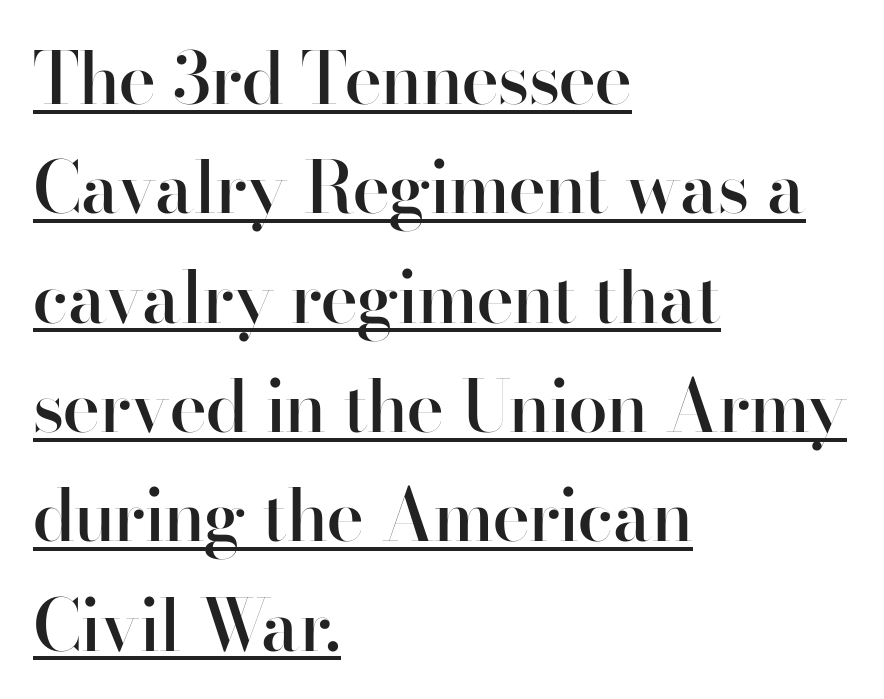
No italicization has been applied; the sample stays upright. A sans-serif font was chosen for this passage. A classic flush-left, rag-right setting is used for this passage. Here the glyphs are tracked normally, forming tight word shapes. Vertical spacing — default. Spacing verdict: proportional, widths tailored to each character.
